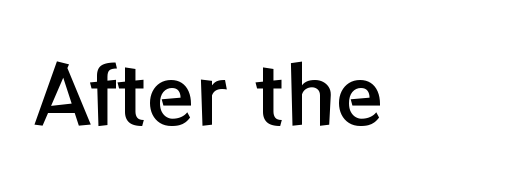
Q: Is the text italic (slanted)? A: No, it is upright.
Q: Is the text underlined? A: No.
Q: Is the spacing between letters normal or unusually wide? A: Normal.
Q: Width (condensed, normal, or wide)? A: Normal.
Q: Stroke contrast? A: Low.
Q: x-height? A: Medium.
Q: Monospaced? A: No.
